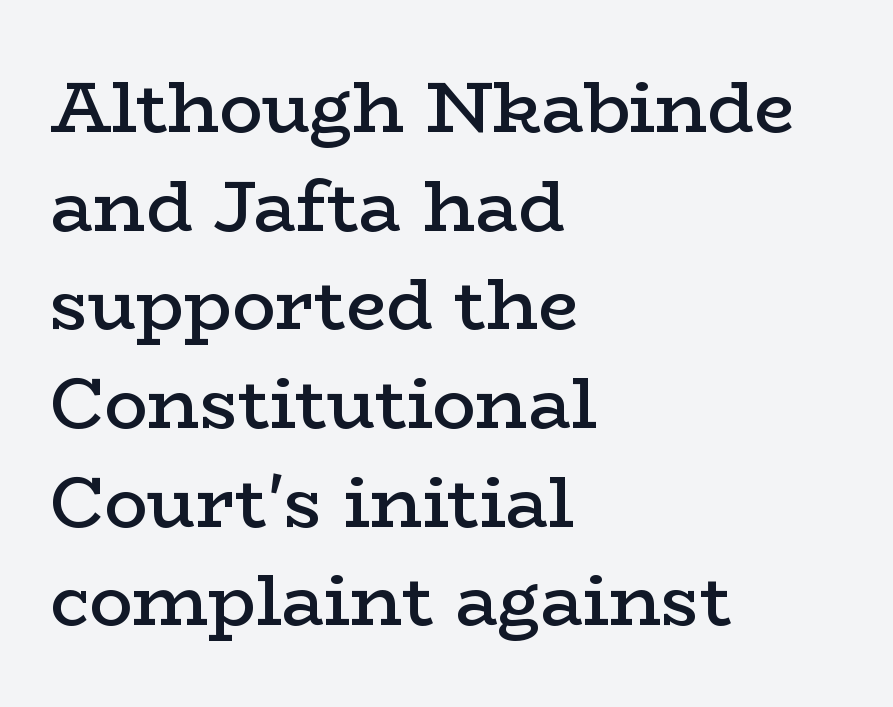
The image shows 72 px semibold, wide serif type, upright; set left-aligned, normal line spacing (1.37x), normal letter spacing, not underlined; low stroke contrast and a medium x-height.
